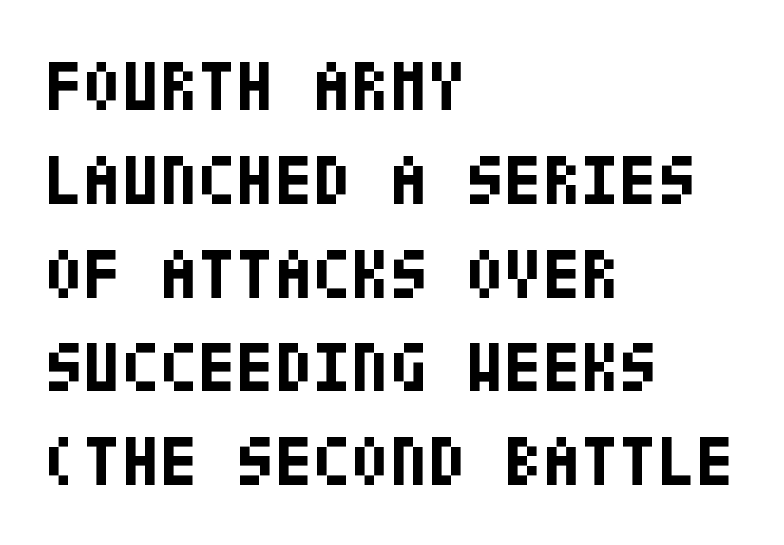
{"serif": "no", "italic": "no", "bold": "yes", "weight": "bold", "width": "condensed", "stroke_contrast": "low", "x_height": "large", "underline": "no", "align": "left", "line_spacing": "normal", "line_spacing_ratio": 1.34, "letter_spacing": "normal", "letter_spacing_em": 0.0, "glyph_px": 70}
